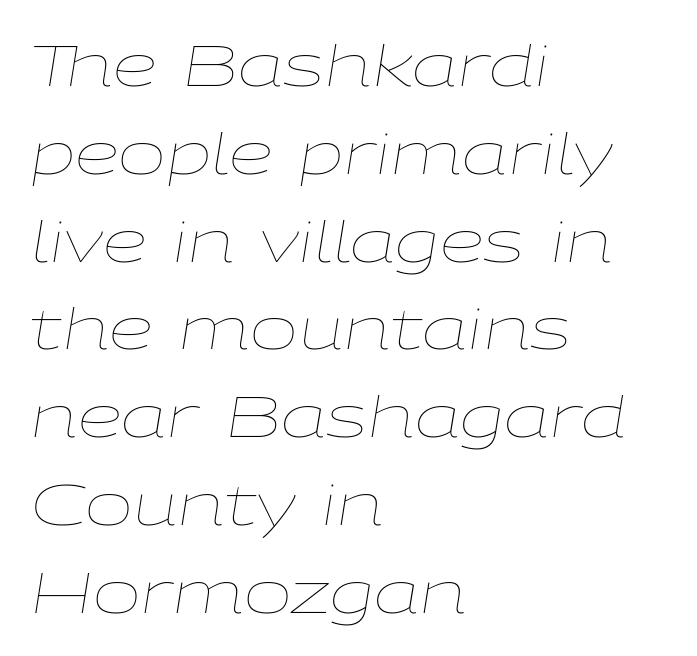
Here the designer chose a conventional face with non-uniform glyph widths. There is no visible air inserted between adjacent glyphs. Each row of text sits above clean, open space. Characters are canted at an angle relative to the baseline's perpendicular.
